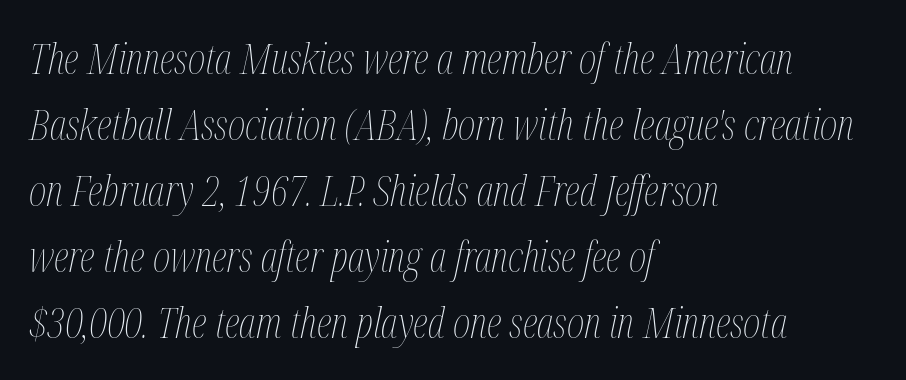
The image shows 42 px thin, condensed type, italic (leaning right); set left-aligned, normal line spacing (1.57x), normal letter spacing, not underlined; medium stroke contrast and a medium x-height.
